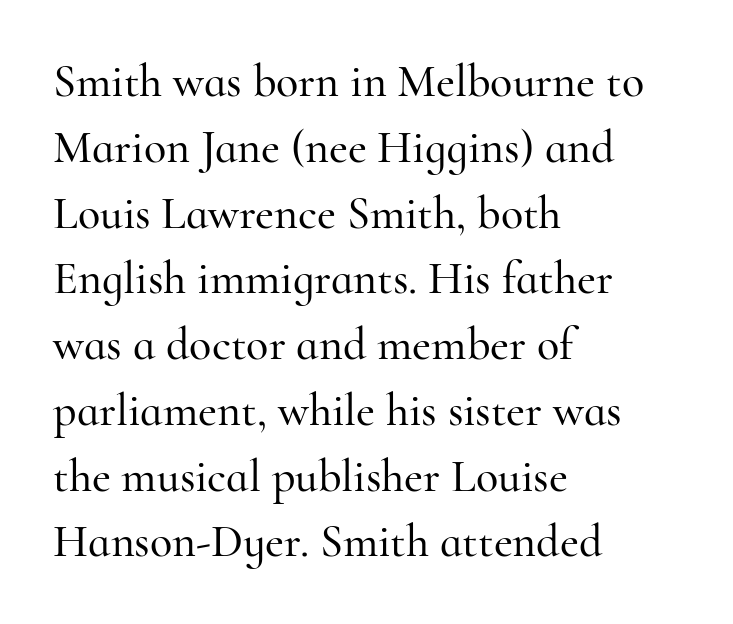
Q: Is the text italic (slanted)? A: No, it is upright.
Q: Is the typeface a serif or a sans-serif typeface? A: Serif.
Q: Is the text underlined? A: No.
Q: How is the paragraph aligned? A: Left-aligned.
Q: Is the spacing between letters normal or unusually wide? A: Normal.
Q: Is the spacing between lines tight, normal or loose? A: Normal.
Q: Width (condensed, normal, or wide)? A: Normal.
Q: Stroke contrast? A: High.
Q: x-height? A: Small.
Q: Monospaced? A: No.
